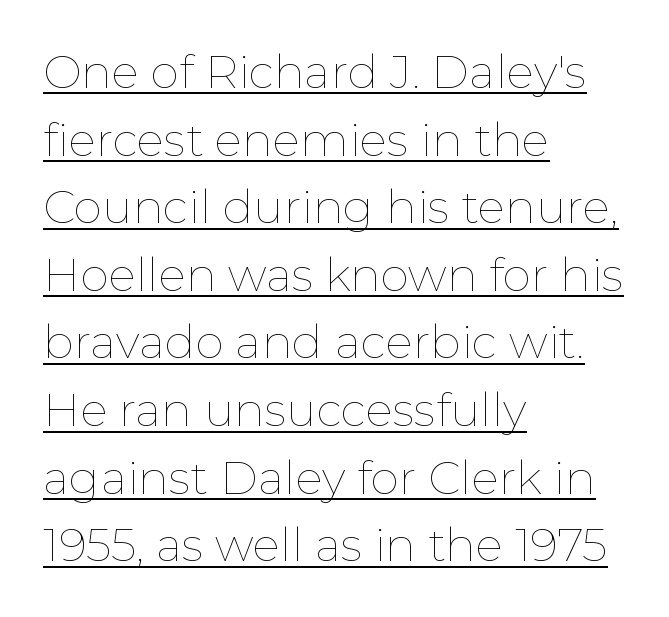
{"italic": "no", "bold": "no", "weight": "thin", "width": "normal", "stroke_contrast": "low", "x_height": "medium", "monospaced": "no", "underline": "yes", "align": "left", "line_spacing": "normal", "line_spacing_ratio": 1.47, "letter_spacing": "normal", "letter_spacing_em": 0.0, "glyph_px": 46}
